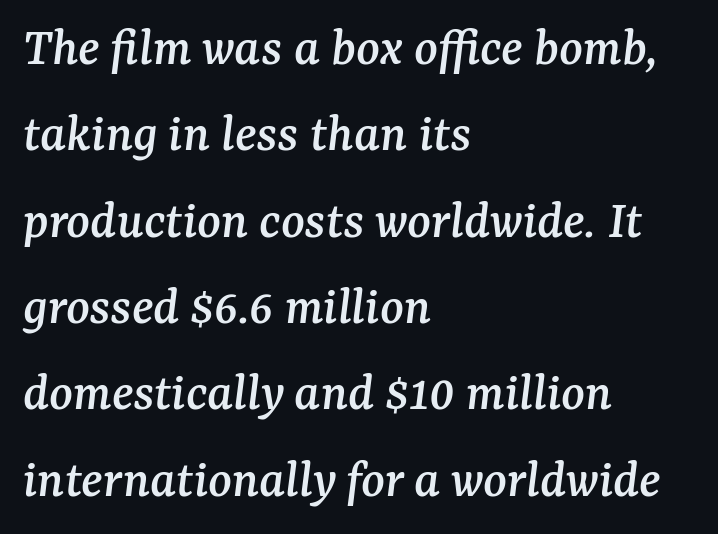
The image shows 55 px serif type, italic (leaning right); set left-aligned, normal line spacing (1.57x), normal letter spacing, not underlined; medium stroke contrast and a medium x-height.
